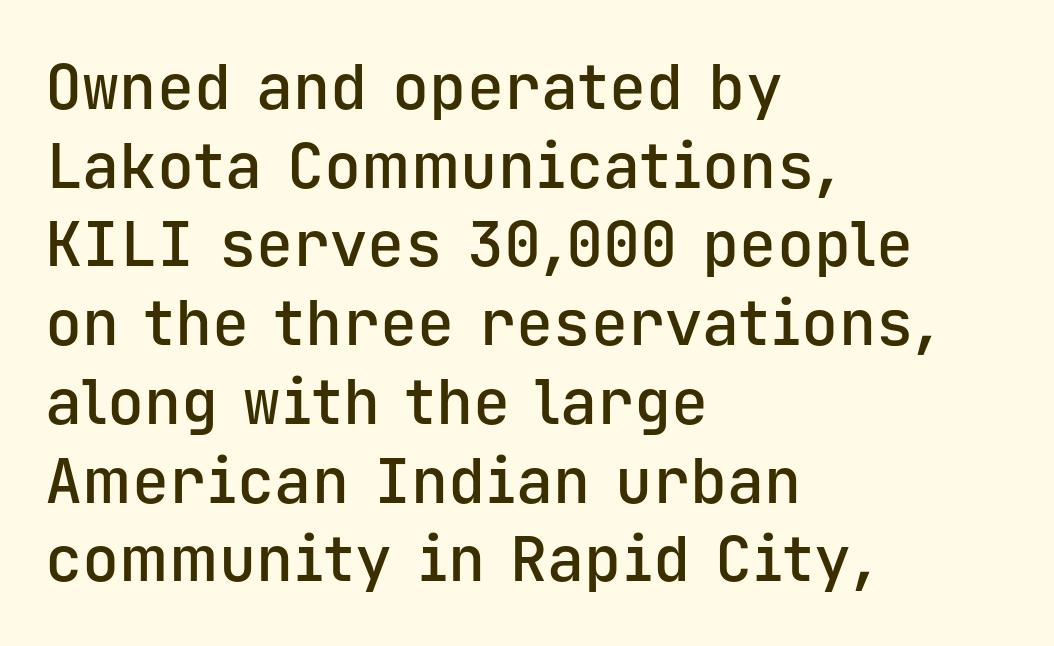
Q: Is the text bold? A: Semi-bold.
Q: Is the text italic (slanted)? A: No, it is upright.
Q: Is the typeface a serif or a sans-serif typeface? A: Sans-serif.
Q: Is the text underlined? A: No.
Q: How is the paragraph aligned? A: Left-aligned.
Q: Is the spacing between letters normal or unusually wide? A: Normal.
Q: Is the spacing between lines tight, normal or loose? A: Normal.
Q: Width (condensed, normal, or wide)? A: Normal.
Q: Stroke contrast? A: Low.
Q: x-height? A: Medium.
Q: Monospaced? A: Yes.
